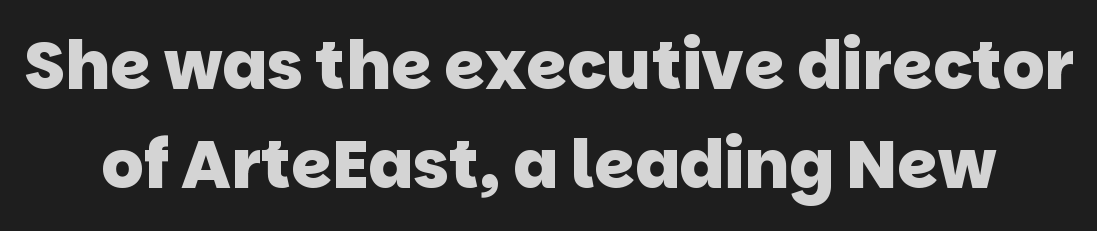
{"serif": "no", "bold": "yes", "weight": "heavy", "width": "normal", "stroke_contrast": "low", "x_height": "large", "monospaced": "no", "underline": "no", "line_spacing": "normal", "line_spacing_ratio": 1.5, "letter_spacing": "normal", "letter_spacing_em": 0.0, "glyph_px": 66}
